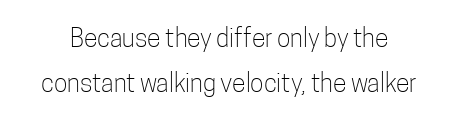
Q: Is the text bold? A: No.
Q: Is the text italic (slanted)? A: No, it is upright.
Q: Is the text underlined? A: No.
Q: Is the spacing between letters normal or unusually wide? A: Normal.
